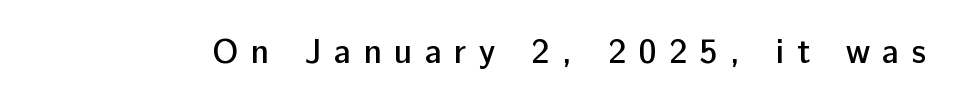
The image shows 34 px semibold sans-serif type, upright; set unusually wide letter spacing (+0.36 em), not underlined; low stroke contrast and a medium x-height.
